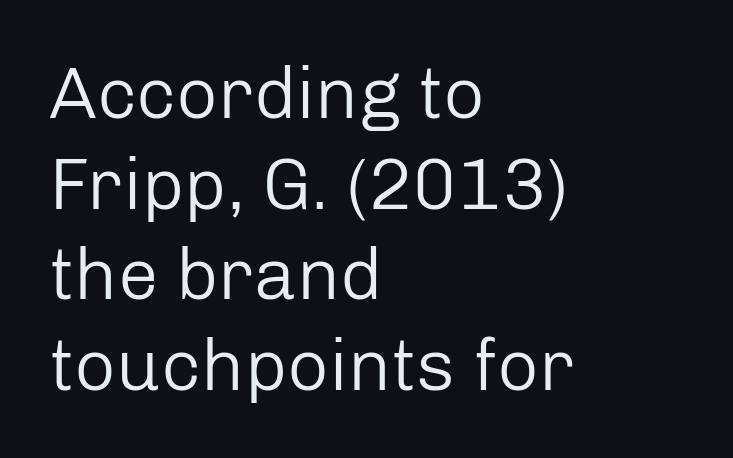
The rag falls on the right side of this text block. The passage shown is typeset with a sans-serif family. If you drew a line through each stem, it would be perfectly vertical. A typesetter would call this proportional, since set widths differ per character. Stroke mass is kept to a normal reading level or below.
